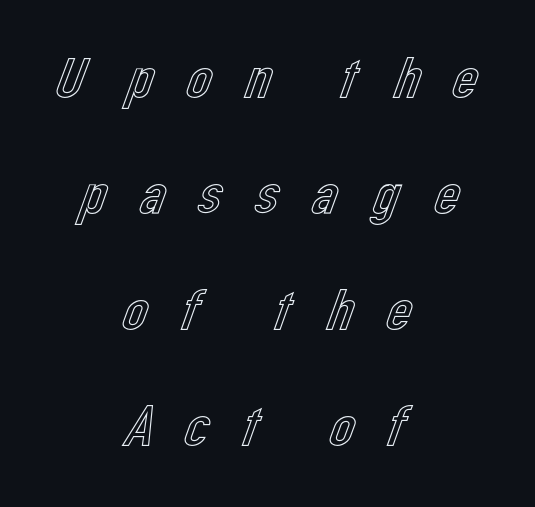
{"width": "normal", "x_height": "medium", "monospaced": "no", "underline": "no", "align": "center", "line_spacing": "loose", "line_spacing_ratio": 2.0, "letter_spacing": "wide", "letter_spacing_em": 0.45, "glyph_px": 58}
